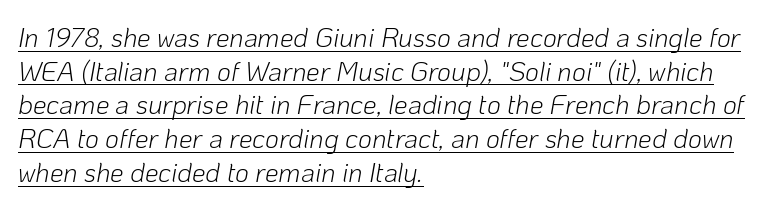
{"italic": "yes", "lean": "right", "slant_degrees": 10, "bold": "no", "underline": "yes", "align": "left", "line_spacing": "normal", "line_spacing_ratio": 1.25, "letter_spacing": "normal", "letter_spacing_em": 0.0, "glyph_px": 27}
